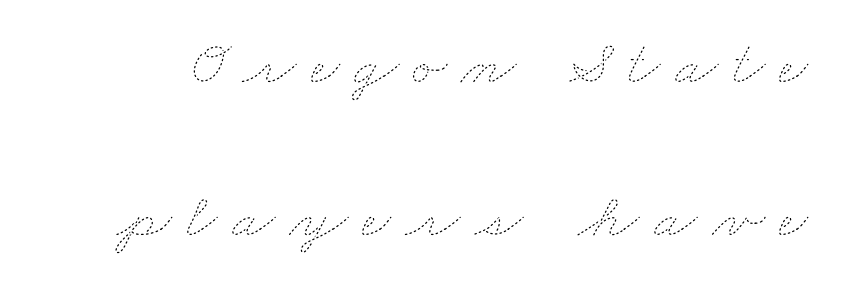
The image shows 63 px thin, wide type; set loose line spacing (2.43x), unusually wide letter spacing (+0.23 em), not underlined; low stroke contrast and a small x-height.
